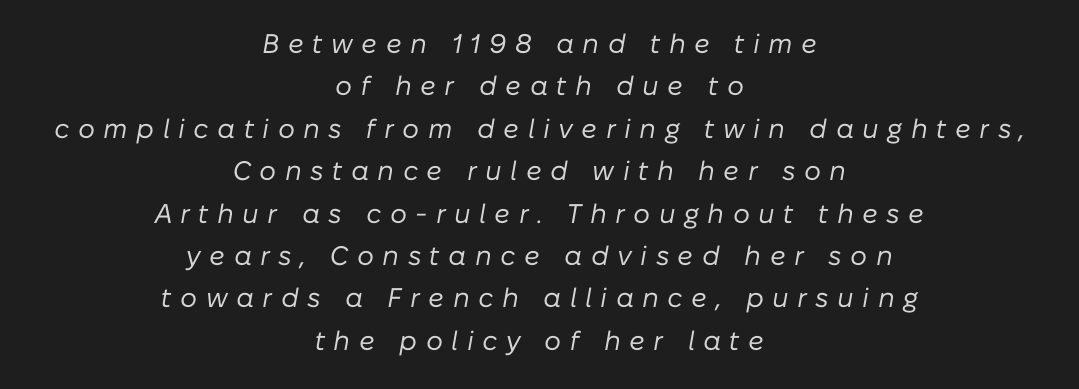
A typesetter would mark this as italic. Check under the words: just untouched page. Horizontal alignment here is central, giving a formal, balanced look. Successive baselines arrive at the customary interval. Summary of weight: not heavy and not bold. The gaps between neighbouring characters are conspicuously large.
